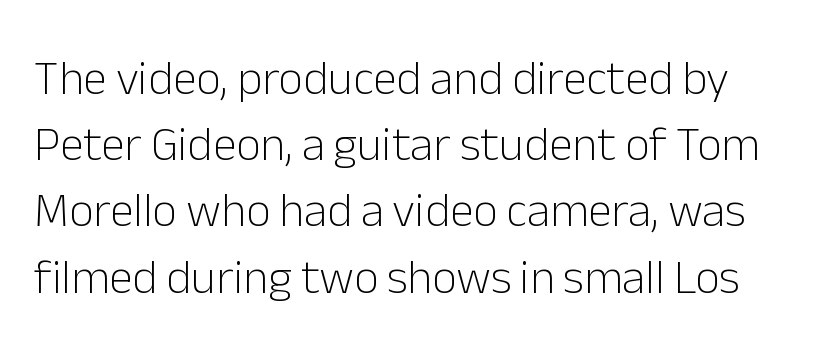
The image shows 48 px light sans-serif type, upright; set normal line spacing (1.38x), normal letter spacing, not underlined; low stroke contrast and a medium x-height.
